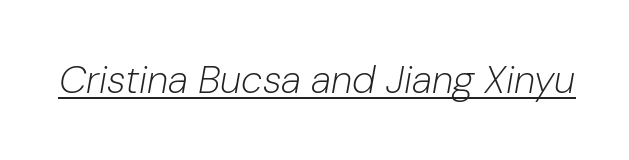
{"italic": "yes", "lean": "right", "slant_degrees": 10, "bold": "no", "weight": "light", "width": "normal", "stroke_contrast": "low", "x_height": "medium", "monospaced": "no", "underline": "yes", "letter_spacing": "normal", "letter_spacing_em": 0.0, "glyph_px": 39}
